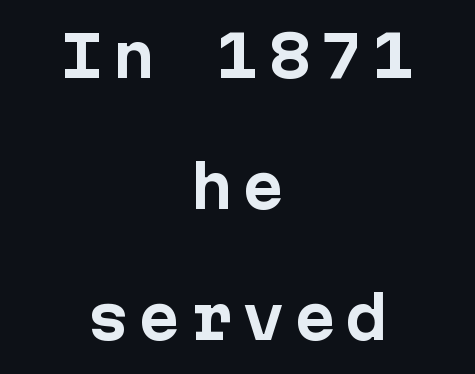
{"serif": "no", "italic": "no", "bold": "yes", "weight": "bold", "width": "normal", "stroke_contrast": "low", "x_height": "medium", "monospaced": "yes", "underline": "no", "align": "center", "line_spacing": "loose", "line_spacing_ratio": 2.3, "glyph_px": 57}
